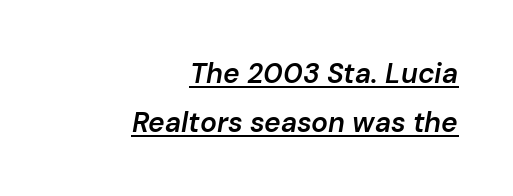
{"italic": "yes", "lean": "right", "slant_degrees": 10, "bold": "semi", "weight": "semibold", "width": "normal", "stroke_contrast": "low", "x_height": "medium", "monospaced": "no", "underline": "yes", "align": "right", "line_spacing_ratio": 1.74, "letter_spacing": "normal", "letter_spacing_em": 0.0, "glyph_px": 28}
